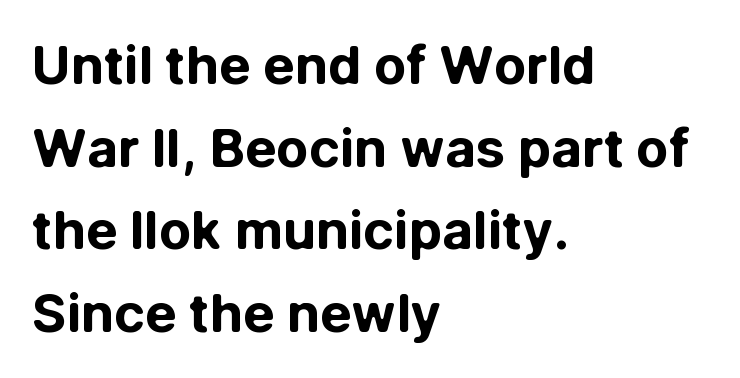
The image shows 53 px bold sans-serif type, upright; set left-aligned, normal line spacing (1.56x), normal letter spacing, not underlined; low stroke contrast and a medium x-height.
